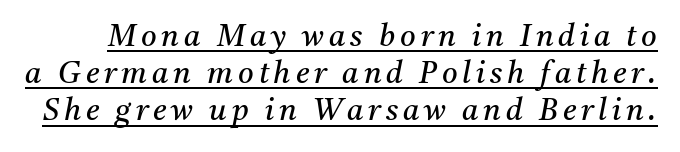
Q: Is the text bold? A: No.
Q: Is the text italic (slanted)? A: Yes, it leans right by about 11 degrees.
Q: Is the typeface a serif or a sans-serif typeface? A: Serif.
Q: Is the text underlined? A: Yes.
Q: Width (condensed, normal, or wide)? A: Normal.
Q: Stroke contrast? A: Medium.
Q: x-height? A: Medium.
Q: Monospaced? A: No.
